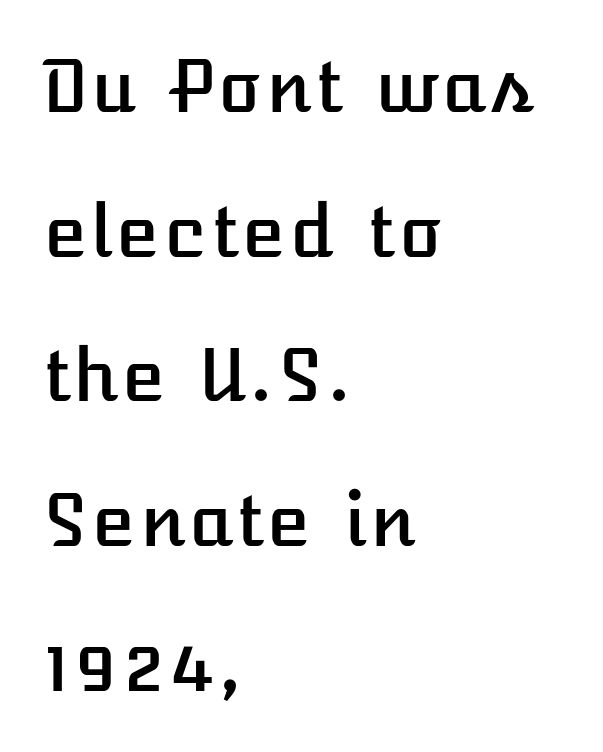
Q: Is the text italic (slanted)? A: No, it is upright.
Q: Is the text underlined? A: No.
Q: How is the paragraph aligned? A: Left-aligned.
Q: Is the spacing between letters normal or unusually wide? A: Normal.
Q: Is the spacing between lines tight, normal or loose? A: Loose.
Q: Width (condensed, normal, or wide)? A: Normal.
Q: Stroke contrast? A: Low.
Q: x-height? A: Medium.
